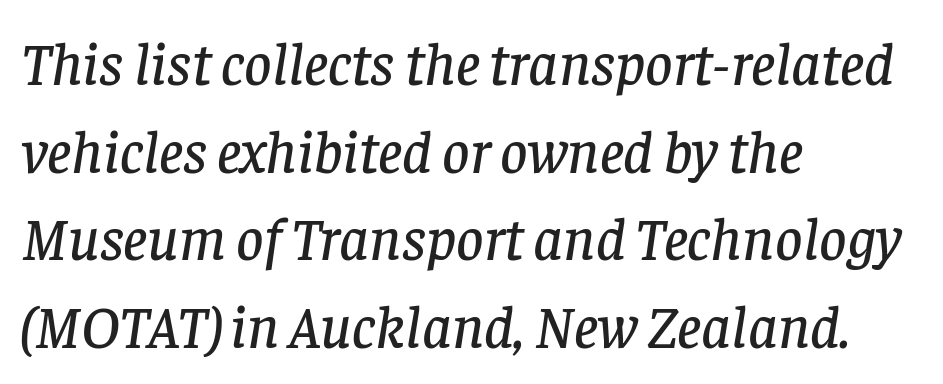
The image shows 60 px serif type, italic (leaning right); set left-aligned, normal line spacing (1.46x), normal letter spacing, not underlined; low stroke contrast and a large x-height.
